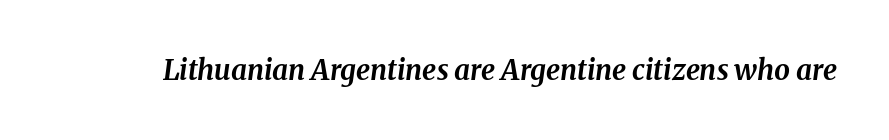
The image shows 28 px bold type, italic (leaning right); set normal letter spacing, not underlined; medium stroke contrast and a medium x-height.
